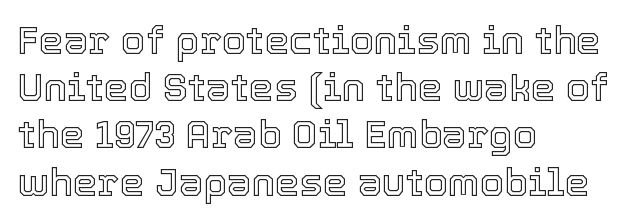
Q: Is the text italic (slanted)? A: No, it is upright.
Q: Is the text underlined? A: No.
Q: How is the paragraph aligned? A: Left-aligned.
Q: Is the spacing between letters normal or unusually wide? A: Normal.
Q: Width (condensed, normal, or wide)? A: Normal.
Q: x-height? A: Medium.
Q: Monospaced? A: No.
